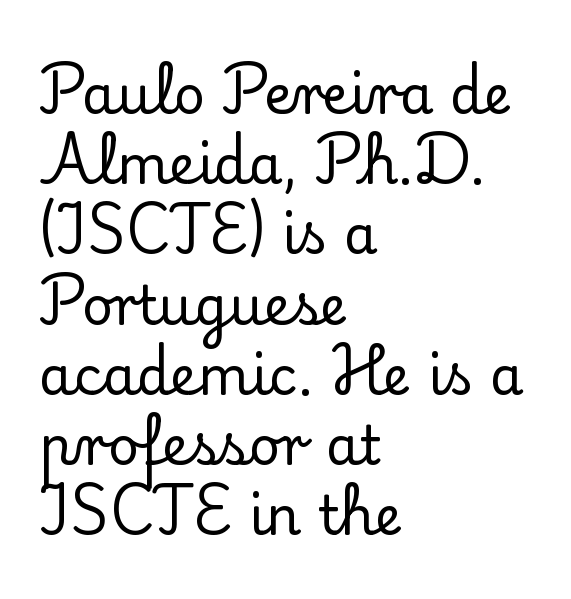
{"serif": "yes", "italic": "no", "width": "normal", "stroke_contrast": "low", "x_height": "small", "monospaced": "no", "underline": "no", "align": "left", "line_spacing": "normal", "line_spacing_ratio": 1.3, "letter_spacing": "normal", "letter_spacing_em": 0.0, "glyph_px": 54}
